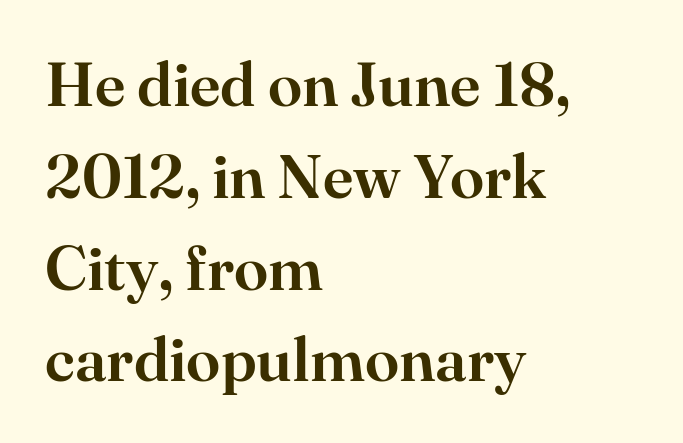
Q: Is the text italic (slanted)? A: No, it is upright.
Q: Is the typeface a serif or a sans-serif typeface? A: Serif.
Q: Is the text underlined? A: No.
Q: How is the paragraph aligned? A: Left-aligned.
Q: Is the spacing between letters normal or unusually wide? A: Normal.
Q: Is the spacing between lines tight, normal or loose? A: Normal.
Q: Width (condensed, normal, or wide)? A: Normal.
Q: Stroke contrast? A: High.
Q: x-height? A: Small.
Q: Monospaced? A: No.
